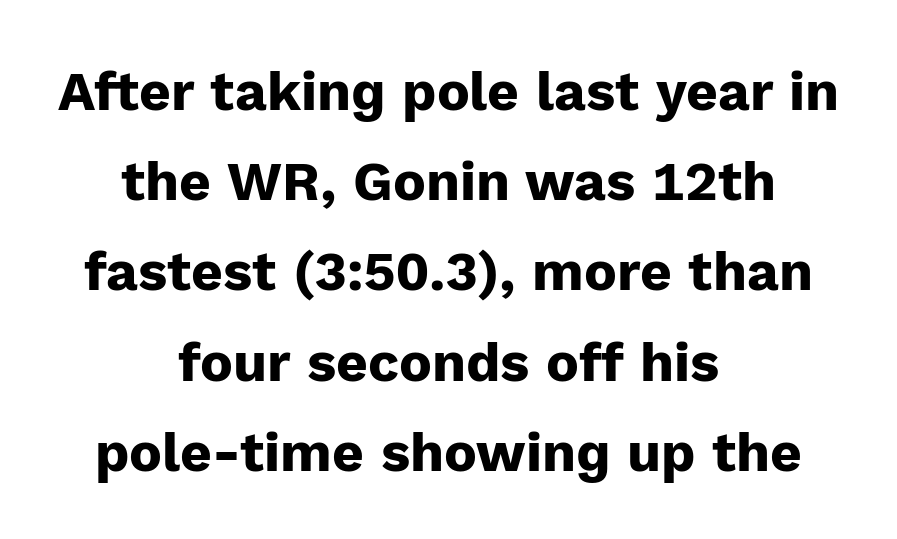
The image shows 55 px heavy sans-serif type, upright; set centered, normal line spacing (1.64x), normal letter spacing, not underlined; low stroke contrast and a medium x-height.
